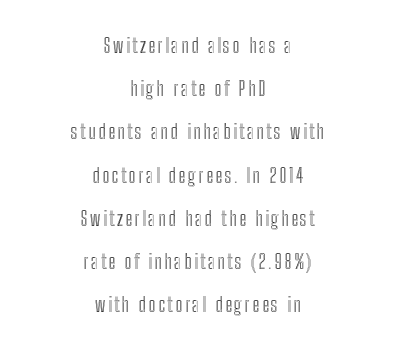
The image shows 20 px text type, upright; set centered, loose line spacing (2.16x), not underlined.
